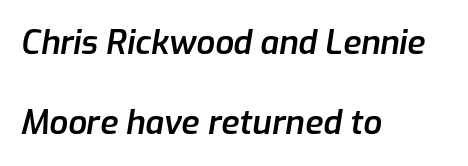
The image shows 33 px semibold type, italic (leaning right); set left-aligned, loose line spacing (2.43x), normal letter spacing, not underlined; low stroke contrast and a medium x-height.
